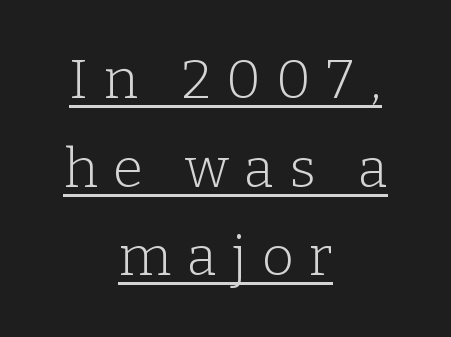
Q: Is the text bold? A: No.
Q: Is the text italic (slanted)? A: No, it is upright.
Q: Is the typeface a serif or a sans-serif typeface? A: Serif.
Q: Is the text underlined? A: Yes.
Q: How is the paragraph aligned? A: Centered.
Q: Is the spacing between letters normal or unusually wide? A: Unusually wide.
Q: Is the spacing between lines tight, normal or loose? A: Normal.
Q: Width (condensed, normal, or wide)? A: Normal.
Q: Stroke contrast? A: Low.
Q: x-height? A: Medium.
Q: Monospaced? A: No.
